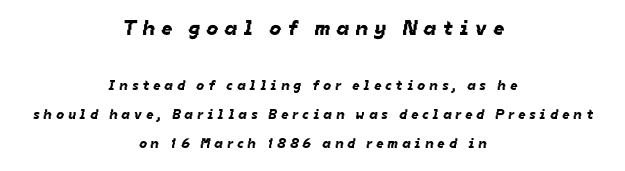
Q: Is the text underlined? A: No.
Q: How is the paragraph aligned? A: Centered.
Q: Is the spacing between letters normal or unusually wide? A: Unusually wide.
Q: Is the spacing between lines tight, normal or loose? A: Loose.
Q: Which block of text is set in a larger size, the first (top) or the second (bottom)? A: The first (top) one.
